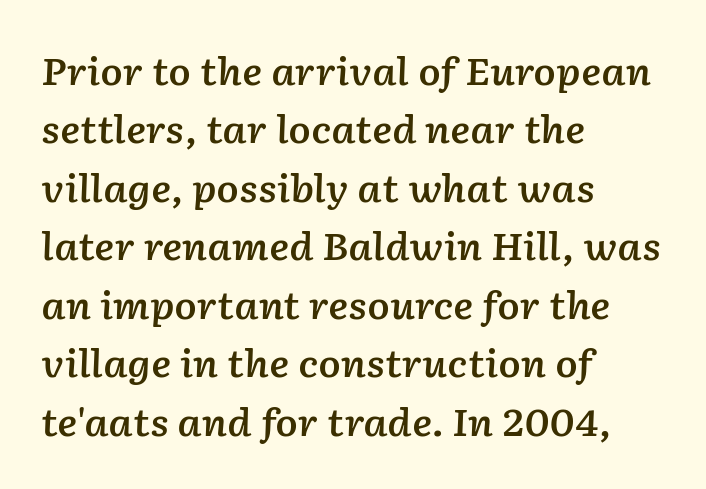
Q: Is the text bold? A: Semi-bold.
Q: Is the text italic (slanted)? A: Yes, it leans right by about 2 degrees.
Q: Is the text underlined? A: No.
Q: How is the paragraph aligned? A: Left-aligned.
Q: Is the spacing between letters normal or unusually wide? A: Normal.
Q: Is the spacing between lines tight, normal or loose? A: Normal.
Q: Width (condensed, normal, or wide)? A: Normal.
Q: Stroke contrast? A: Low.
Q: x-height? A: Medium.
Q: Monospaced? A: No.
